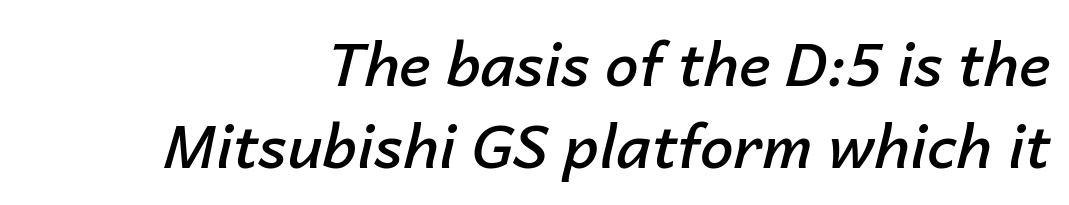
{"italic": "yes", "lean": "right", "slant_degrees": 14, "bold": "semi", "weight": "semibold", "width": "normal", "stroke_contrast": "low", "x_height": "medium", "monospaced": "no", "underline": "no", "line_spacing": "normal", "line_spacing_ratio": 1.37, "letter_spacing": "normal", "letter_spacing_em": 0.0, "glyph_px": 60}
